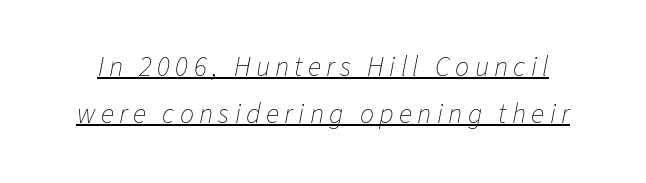
The image shows 28 px thin type, italic (leaning right); set normal line spacing (1.68x), underlined; low stroke contrast and a medium x-height.
